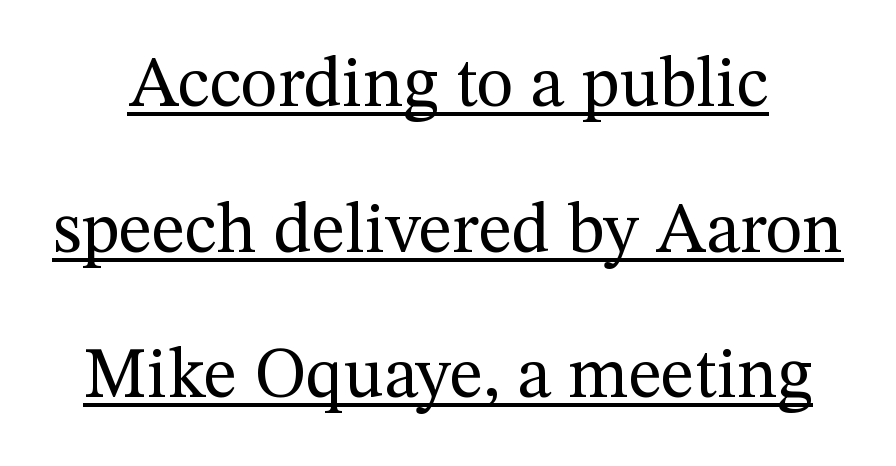
The face used here is seriffed, in the tradition of book romans. Like a heading marked for emphasis, these lines bear an underscore. The font is comparable to plain body text, perhaps lighter. If you drew a line through each stem, it would be perfectly vertical. Character widths vary here, with narrow letters taking less room than wide ones.
